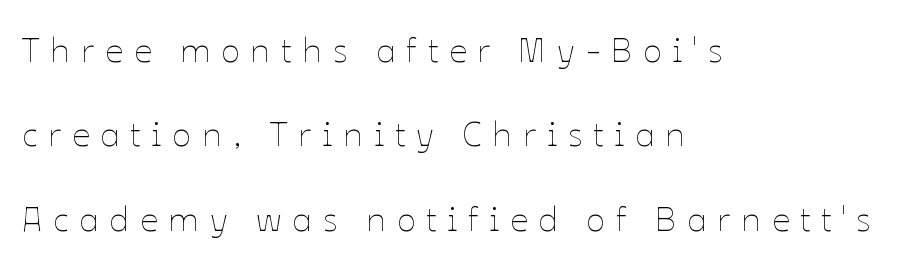
Q: Is the text bold? A: No.
Q: Is the text italic (slanted)? A: No, it is upright.
Q: Is the text underlined? A: No.
Q: How is the paragraph aligned? A: Left-aligned.
Q: Is the spacing between letters normal or unusually wide? A: Unusually wide.
Q: Is the spacing between lines tight, normal or loose? A: Loose.
Q: Width (condensed, normal, or wide)? A: Normal.
Q: Stroke contrast? A: Low.
Q: x-height? A: Medium.
Q: Monospaced? A: No.
